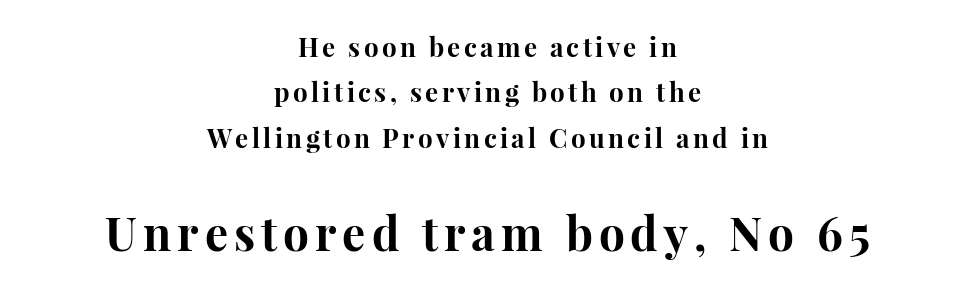
Small tapered or slab feet sit at the stroke ends, so this counts as serif. This layout puts the modest block above and the oversized block below. A typesetter would call this proportional, since set widths differ per character. Unlike italic type, these characters show no tilt at all. Underlining? Definitely not there.
